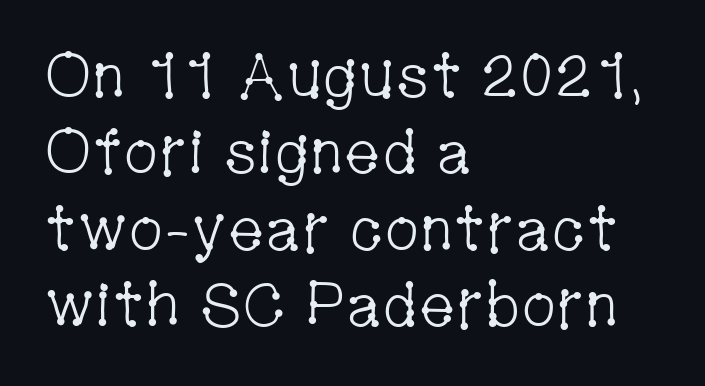
The paragraph has a hard left edge and a soft right edge. Each letter's strokes conclude with small projecting serifs. Rendered with straight, roman letterforms. Just letters on the line, the space beneath them empty.
